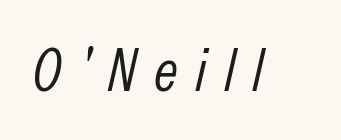
Q: Is the text bold? A: No.
Q: Is the text italic (slanted)? A: Yes, it leans right by about 13 degrees.
Q: Is the text underlined? A: No.
Q: Is the spacing between letters normal or unusually wide? A: Unusually wide.
Q: Width (condensed, normal, or wide)? A: Condensed.
Q: Stroke contrast? A: Low.
Q: x-height? A: Medium.
Q: Monospaced? A: No.
